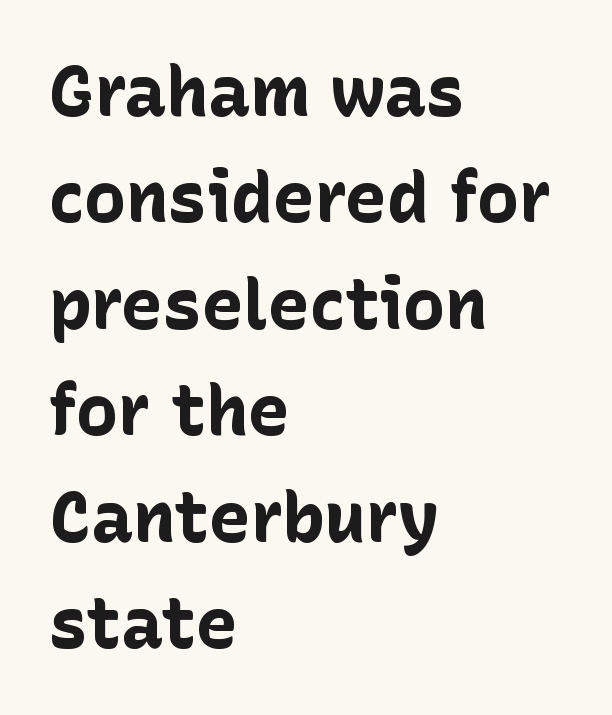
Here the designer chose a conventional face with non-uniform glyph widths. The face used here is a sans, in the tradition of grotesques and geometrics. Rendered with straight, roman letterforms. Default kerning and tracking; the words read as compact shapes. Layout note: lines flush left. Type without underlining.
